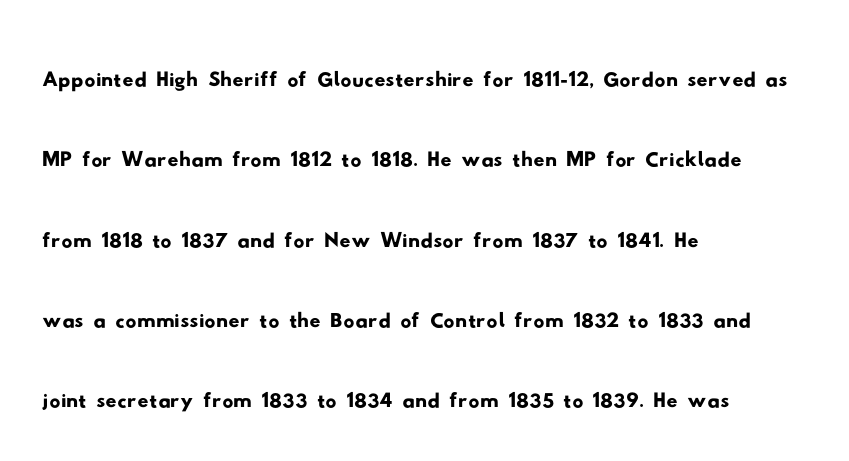
{"serif": "no", "width": "wide", "stroke_contrast": "low", "x_height": "small", "monospaced": "no", "underline": "no", "align": "left", "line_spacing": "normal", "line_spacing_ratio": 1.46, "letter_spacing": "normal", "letter_spacing_em": 0.0, "glyph_px": 55}
